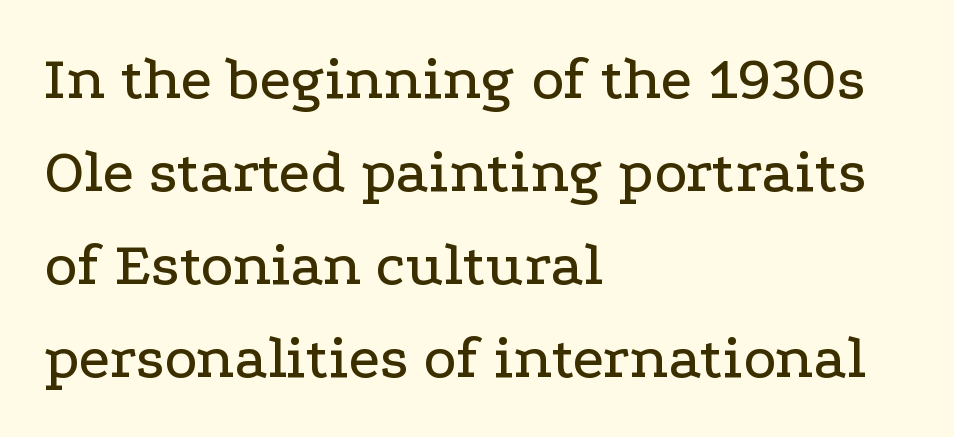
The image shows 62 px wide serif type, upright; set left-aligned, normal line spacing (1.5x), normal letter spacing, not underlined; low stroke contrast and a medium x-height.
